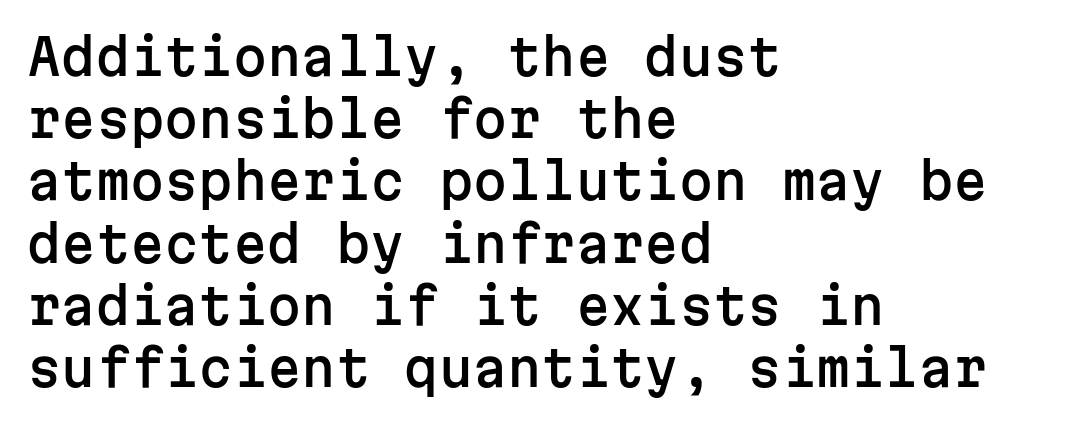
{"serif": "no", "italic": "no", "width": "normal", "stroke_contrast": "low", "x_height": "medium", "monospaced": "yes", "underline": "no", "align": "left", "line_spacing": "normal", "line_spacing_ratio": 1.27, "letter_spacing": "normal", "letter_spacing_em": 0.0, "glyph_px": 49}
